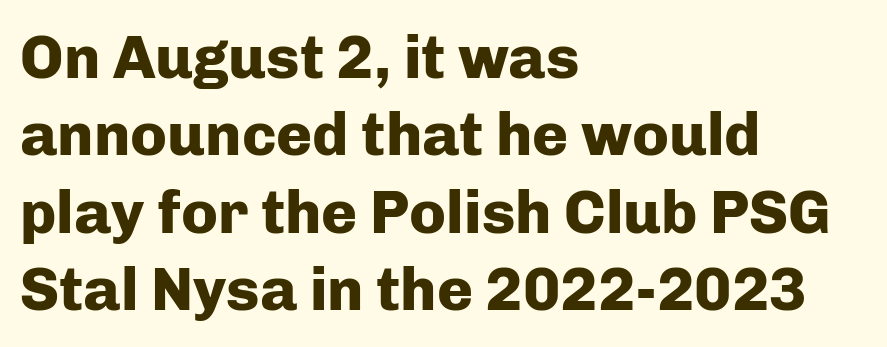
The image shows 61 px heavy sans-serif type, upright; set left-aligned, normal line spacing (1.27x), normal letter spacing, not underlined; low stroke contrast and a medium x-height.
